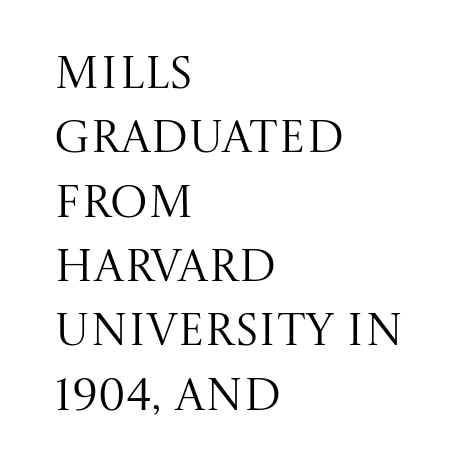
{"serif": "yes", "italic": "no", "bold": "no", "weight": "regular", "width": "normal", "stroke_contrast": "medium", "x_height": "large", "monospaced": "no", "underline": "no", "align": "left", "line_spacing": "normal", "line_spacing_ratio": 1.43, "letter_spacing": "normal", "letter_spacing_em": 0.0, "glyph_px": 45}
